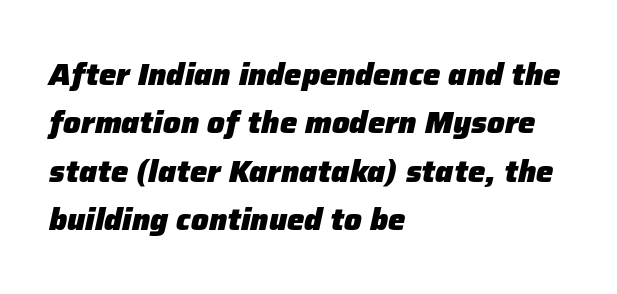
{"italic": "yes", "lean": "right", "slant_degrees": 12, "bold": "yes", "weight": "heavy", "width": "normal", "stroke_contrast": "low", "x_height": "medium", "monospaced": "no", "underline": "no", "align": "left", "line_spacing": "normal", "line_spacing_ratio": 1.56, "letter_spacing": "normal", "letter_spacing_em": 0.0, "glyph_px": 31}
